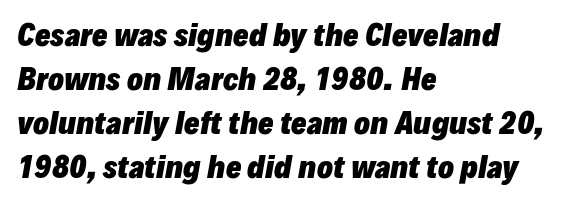
The image shows 29 px heavy type, italic (leaning right); set left-aligned, normal line spacing (1.52x), normal letter spacing, not underlined; low stroke contrast and a medium x-height.
